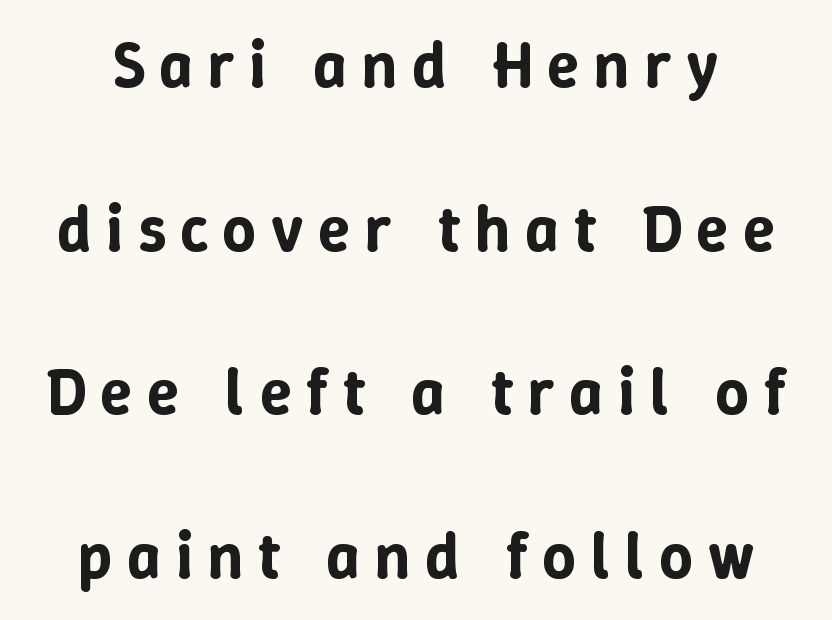
The letters are spread apart with noticeably loose tracking. Interline gaps are noticeably wide in this sample. Type without underlining. Notice how the stems are strictly vertical — no italics here. Here the designer chose a conventional face with non-uniform glyph widths.
